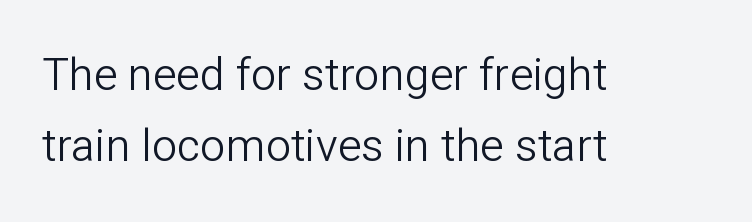
The image shows 45 px light sans-serif type, upright; set left-aligned, normal line spacing (1.57x), normal letter spacing, not underlined; low stroke contrast and a medium x-height.
